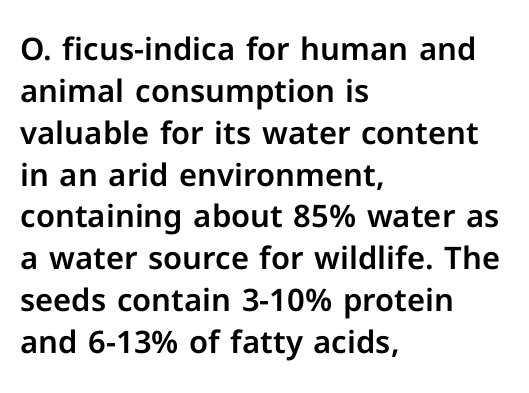
Each line starts at the same left margin while the right side varies. A typesetter would call this proportional, since set widths differ per character. Notice how descenders clear the ascenders below comfortably — that's standard leading. Descenders are the only things crossing below the line.
